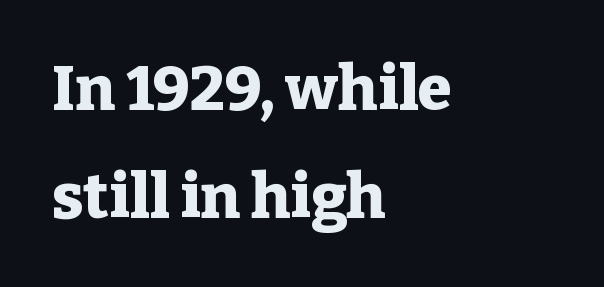
Weight check: bold — yes, fully. Layout note: lines flush left. Italic? Not at all — the glyphs are vertical. Here the glyphs are tracked normally, forming tight word shapes.
